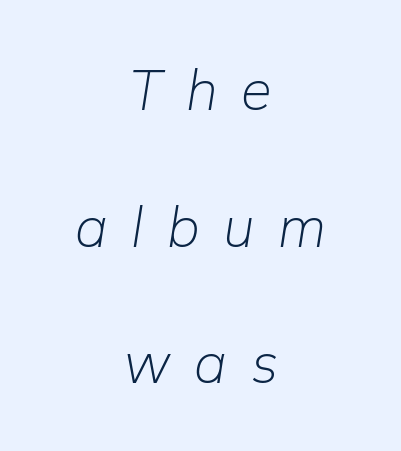
{"italic": "yes", "lean": "right", "slant_degrees": 9, "bold": "no", "weight": "light", "width": "normal", "stroke_contrast": "low", "x_height": "medium", "monospaced": "no", "underline": "no", "align": "center", "line_spacing": "loose", "line_spacing_ratio": 2.44, "letter_spacing": "wide", "letter_spacing_em": 0.42, "glyph_px": 56}
